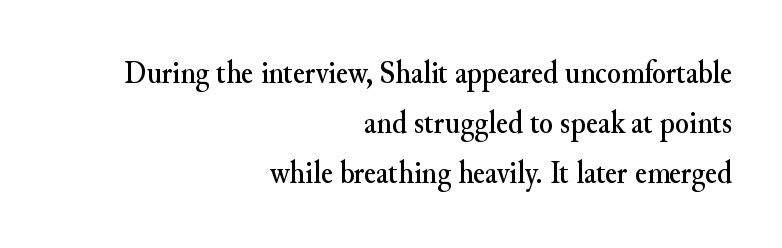
The line-height multiplier appears to be the usual default. Is this a fixed-width face? No — the glyphs have proportional, varying widths. The paragraph shown leans on its right margin. These lines are composed in type with serifs.
